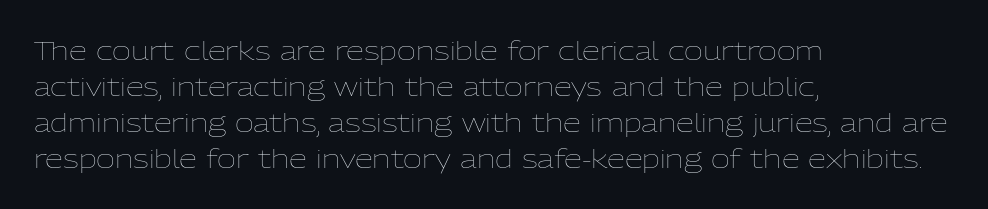
Q: Is the text bold? A: No.
Q: Is the text italic (slanted)? A: No, it is upright.
Q: Is the text underlined? A: No.
Q: How is the paragraph aligned? A: Left-aligned.
Q: Is the spacing between letters normal or unusually wide? A: Normal.
Q: Is the spacing between lines tight, normal or loose? A: Normal.
